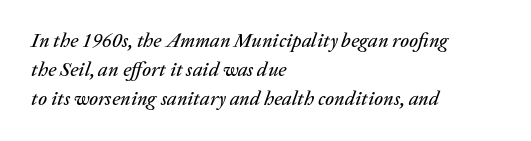
{"italic": "yes", "lean": "right", "slant_degrees": 20, "underline": "no", "align": "left", "line_spacing": "normal", "line_spacing_ratio": 1.45, "letter_spacing": "normal", "letter_spacing_em": 0.0, "glyph_px": 20}
